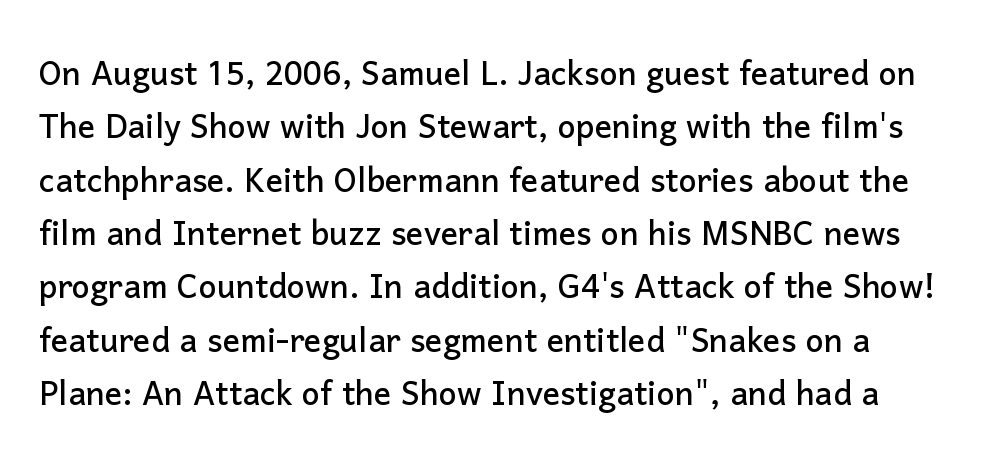
{"serif": "no", "italic": "no", "width": "normal", "stroke_contrast": "low", "x_height": "medium", "monospaced": "no", "underline": "no", "align": "left", "line_spacing_ratio": 1.24, "letter_spacing": "normal", "letter_spacing_em": 0.0, "glyph_px": 43}
